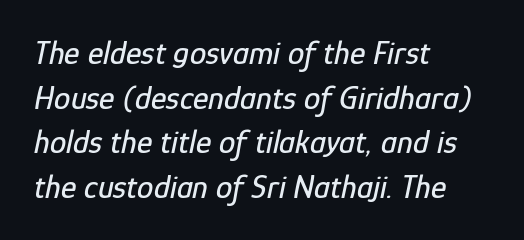
{"italic": "yes", "lean": "right", "slant_degrees": 12, "width": "condensed", "stroke_contrast": "low", "x_height": "medium", "monospaced": "no", "underline": "no", "align": "left", "line_spacing": "normal", "line_spacing_ratio": 1.35, "letter_spacing": "normal", "letter_spacing_em": 0.0, "glyph_px": 33}
